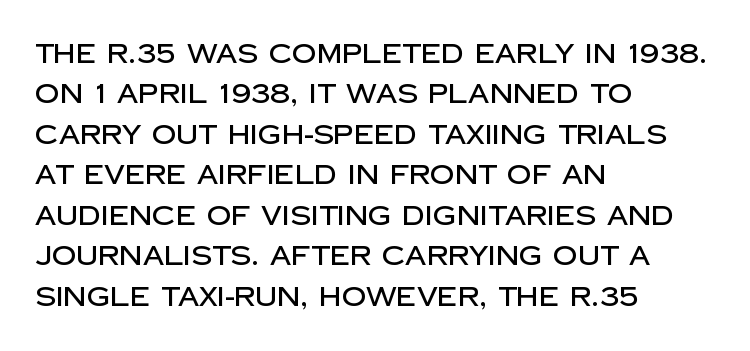
{"italic": "no", "underline": "no", "align": "left", "line_spacing": "normal", "line_spacing_ratio": 1.5, "letter_spacing": "normal", "letter_spacing_em": 0.0, "glyph_px": 27}
